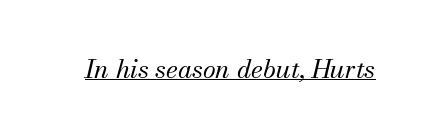
Q: Is the text bold? A: No.
Q: Is the text italic (slanted)? A: Yes, it leans right by about 13 degrees.
Q: Is the text underlined? A: Yes.
Q: Is the spacing between letters normal or unusually wide? A: Normal.
